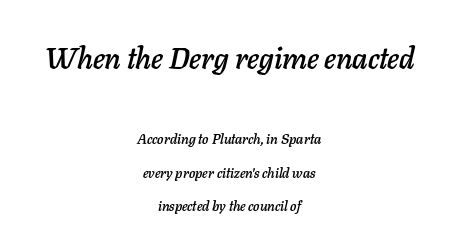
Q: Is the text italic (slanted)? A: Yes, it leans right by about 11 degrees.
Q: Is the text underlined? A: No.
Q: How is the paragraph aligned? A: Centered.
Q: Is the spacing between letters normal or unusually wide? A: Normal.
Q: Is the spacing between lines tight, normal or loose? A: Loose.
Q: Which block of text is set in a larger size, the first (top) or the second (bottom)? A: The first (top) one.
Q: Width (condensed, normal, or wide)? A: Normal.
Q: Stroke contrast? A: Low.
Q: x-height? A: Medium.
Q: Monospaced? A: No.
